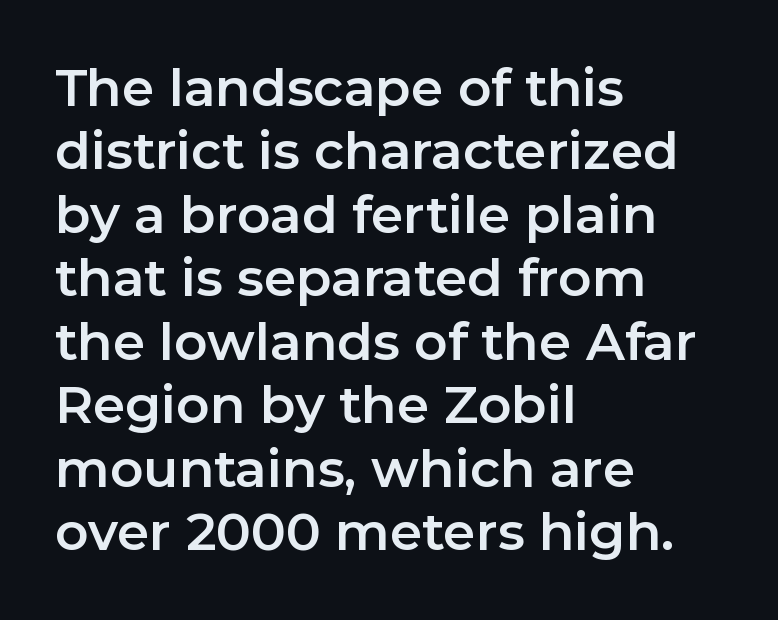
The setting favours the left margin, as ordinary paragraphs usually do. This rendering employs a face without finishing strokes, i.e., a sans-serif. Inter-character spacing is left at the font's built-in metrics. No word sits above an underline.
